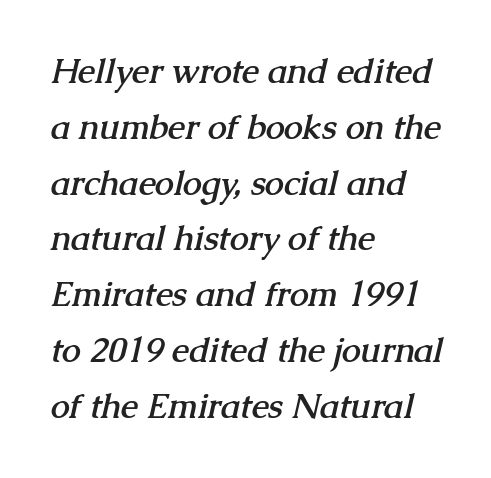
Left-aligned paragraph, ragged on the right. These lines are rendered in a variable-pitch font. Students, observe: this is what conventionally led text looks like. Here the glyphs are tracked normally, forming tight word shapes. Yep, those are serifs on the letters. Anything drawn beneath the words? Only blank space.
